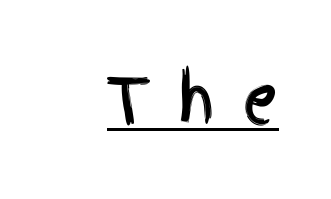
Q: Is the text italic (slanted)? A: No, it is upright.
Q: Is the typeface a serif or a sans-serif typeface? A: Sans-serif.
Q: Is the text underlined? A: Yes.
Q: Is the spacing between letters normal or unusually wide? A: Unusually wide.
Q: Width (condensed, normal, or wide)? A: Condensed.
Q: x-height? A: Large.
Q: Monospaced? A: No.
